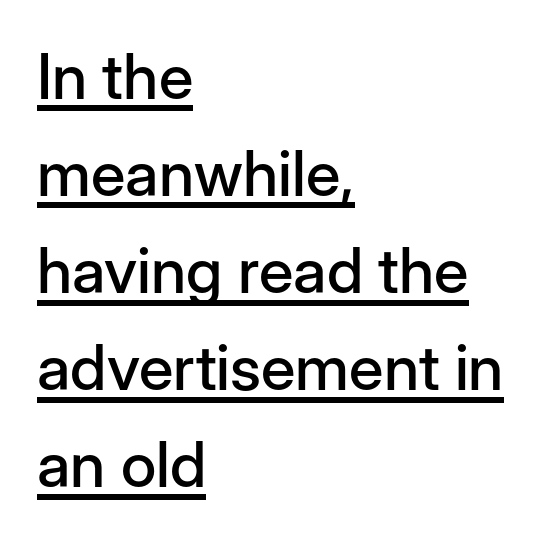
Unlike italic type, these characters show no tilt at all. Think of a printed novel: that variable character pitch is what you see here. Each line starts at the same left margin while the right side varies. Grotesque or geometric, the face here clearly has no serifs.
